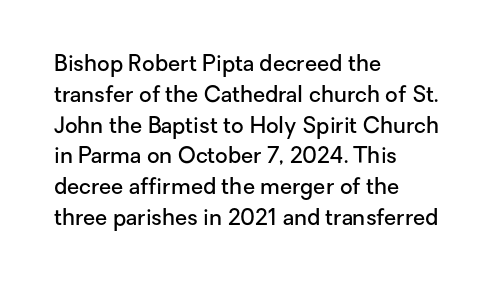
A typesetter would call this zero additional tracking. Decoration check: the copy has no underline. Set as a demibold, roughly 600 on the weight scale. The rendering uses a moderate line-height, typical for paragraphs.
